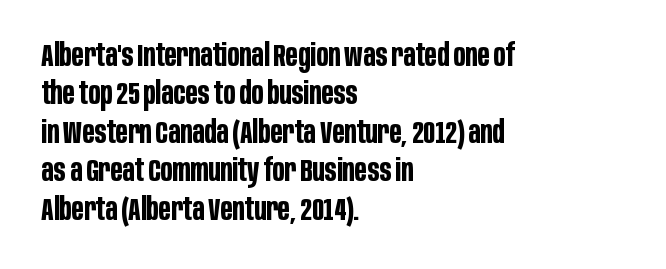
Q: Is the text bold? A: Yes.
Q: Is the text italic (slanted)? A: No, it is upright.
Q: Is the typeface a serif or a sans-serif typeface? A: Sans-serif.
Q: Is the text underlined? A: No.
Q: How is the paragraph aligned? A: Left-aligned.
Q: Is the spacing between letters normal or unusually wide? A: Normal.
Q: Width (condensed, normal, or wide)? A: Condensed.
Q: Stroke contrast? A: Low.
Q: x-height? A: Large.
Q: Monospaced? A: No.
